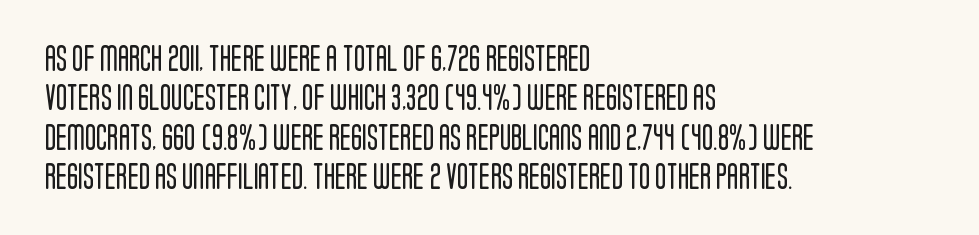
{"italic": "no", "bold": "no", "underline": "no", "align": "left", "line_spacing": "normal", "line_spacing_ratio": 1.51, "letter_spacing": "normal", "letter_spacing_em": 0.0, "glyph_px": 26}
